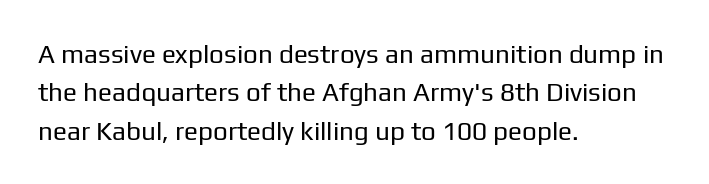
Q: Is the text bold? A: No.
Q: Is the text italic (slanted)? A: No, it is upright.
Q: Is the text underlined? A: No.
Q: How is the paragraph aligned? A: Left-aligned.
Q: Is the spacing between letters normal or unusually wide? A: Normal.
Q: Is the spacing between lines tight, normal or loose? A: Normal.
